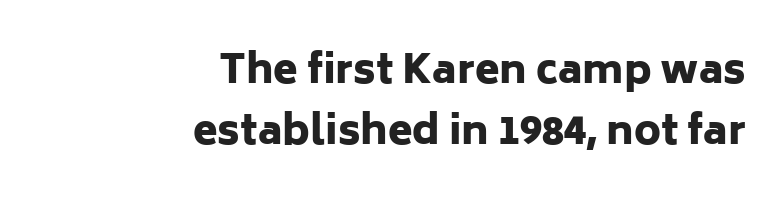
The image shows 40 px heavy sans-serif type, upright; set right-aligned, normal line spacing (1.52x), normal letter spacing, not underlined; low stroke contrast and a medium x-height.
